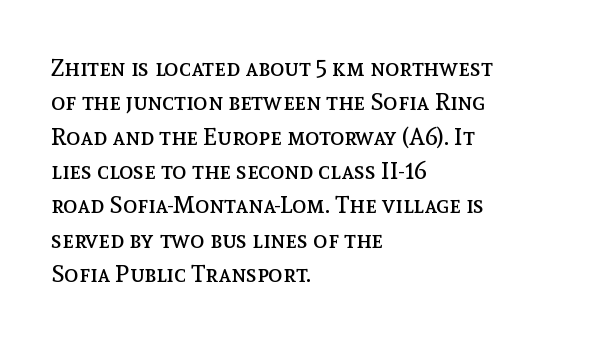
Q: Is the text bold? A: No.
Q: Is the text italic (slanted)? A: No, it is upright.
Q: Is the text underlined? A: No.
Q: How is the paragraph aligned? A: Left-aligned.
Q: Is the spacing between letters normal or unusually wide? A: Normal.
Q: Is the spacing between lines tight, normal or loose? A: Normal.
